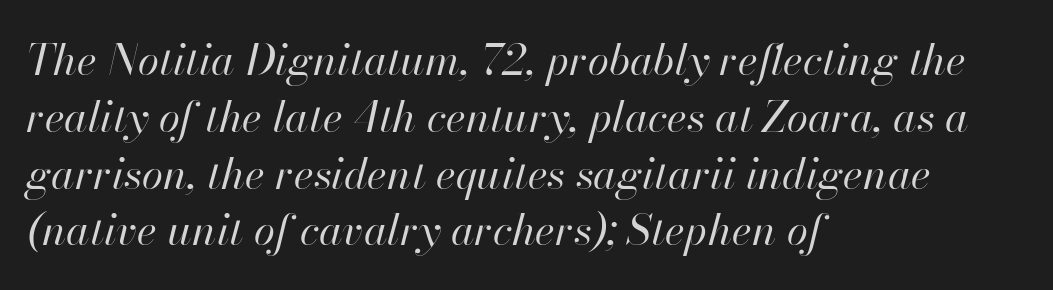
The image shows 43 px regular-weight type, italic (leaning right); set left-aligned, normal line spacing (1.32x), normal letter spacing, not underlined; high stroke contrast and a small x-height.
